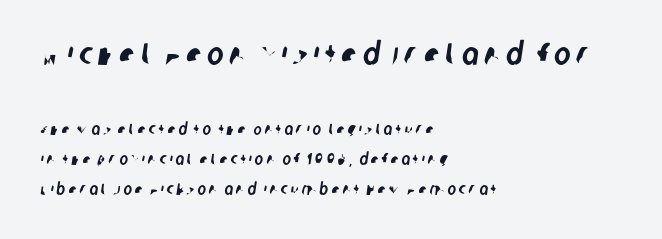
{"serif": "no", "width": "condensed", "stroke_contrast": "low", "x_height": "large", "monospaced": "no", "underline": "no", "align": "left", "line_spacing_ratio": 1.86, "larger_block": "first", "size_ratio": 1.94, "glyph_px": 31}
